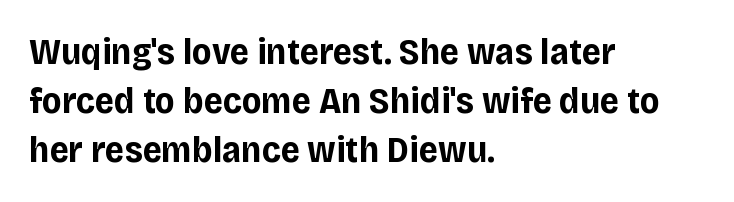
{"serif": "no", "italic": "no", "bold": "yes", "weight": "bold", "width": "normal", "stroke_contrast": "low", "x_height": "large", "monospaced": "no", "underline": "no", "align": "left", "line_spacing": "normal", "line_spacing_ratio": 1.33, "letter_spacing": "normal", "letter_spacing_em": 0.0, "glyph_px": 37}
